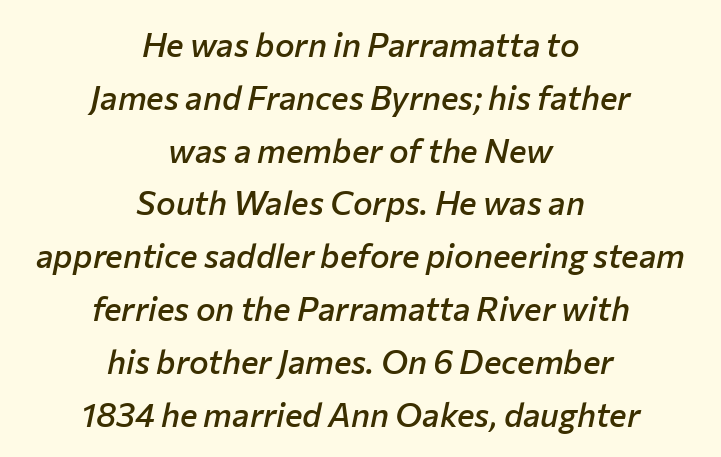
Q: Is the text bold? A: Semi-bold.
Q: Is the text italic (slanted)? A: Yes, it leans right by about 12 degrees.
Q: Is the text underlined? A: No.
Q: How is the paragraph aligned? A: Centered.
Q: Is the spacing between letters normal or unusually wide? A: Normal.
Q: Is the spacing between lines tight, normal or loose? A: Normal.
Q: Width (condensed, normal, or wide)? A: Normal.
Q: Stroke contrast? A: Low.
Q: x-height? A: Medium.
Q: Monospaced? A: No.
